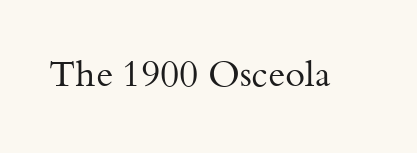
The image shows 36 px regular-weight serif type, upright; set normal letter spacing, not underlined; medium stroke contrast and a small x-height.
